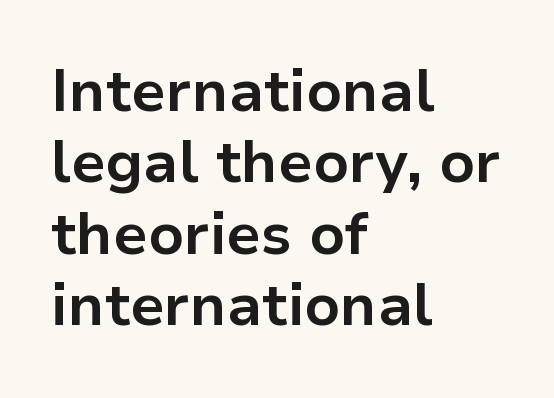
The image shows 59 px bold sans-serif type, upright; set left-aligned, line spacing 1.21x, normal letter spacing, not underlined; low stroke contrast and a medium x-height.
